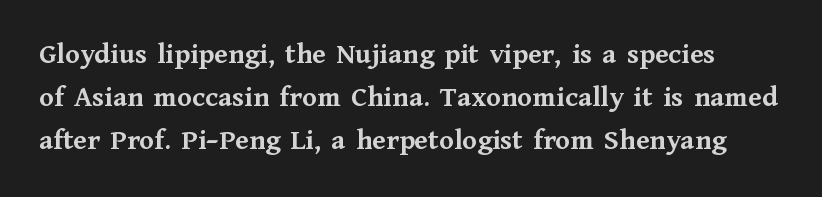
{"serif": "yes", "italic": "no", "bold": "yes", "weight": "semibold", "width": "normal", "stroke_contrast": "medium", "x_height": "medium", "monospaced": "no", "underline": "no", "line_spacing": "normal", "line_spacing_ratio": 1.43, "letter_spacing": "normal", "letter_spacing_em": 0.0, "glyph_px": 30}
